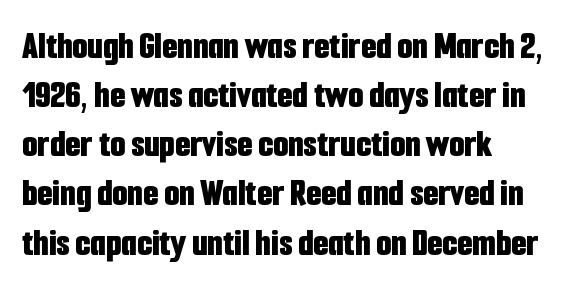
{"serif": "no", "italic": "no", "bold": "yes", "weight": "bold", "width": "condensed", "stroke_contrast": "low", "x_height": "medium", "monospaced": "no", "underline": "no", "align": "left", "line_spacing": "normal", "line_spacing_ratio": 1.26, "letter_spacing": "normal", "letter_spacing_em": 0.0, "glyph_px": 39}
